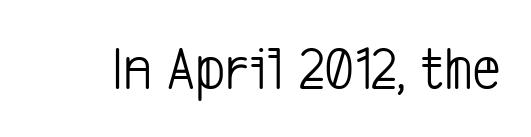
{"serif": "no", "bold": "no", "weight": "light", "width": "condensed", "stroke_contrast": "low", "x_height": "medium", "monospaced": "no", "underline": "no", "letter_spacing": "normal", "letter_spacing_em": 0.0, "glyph_px": 63}
